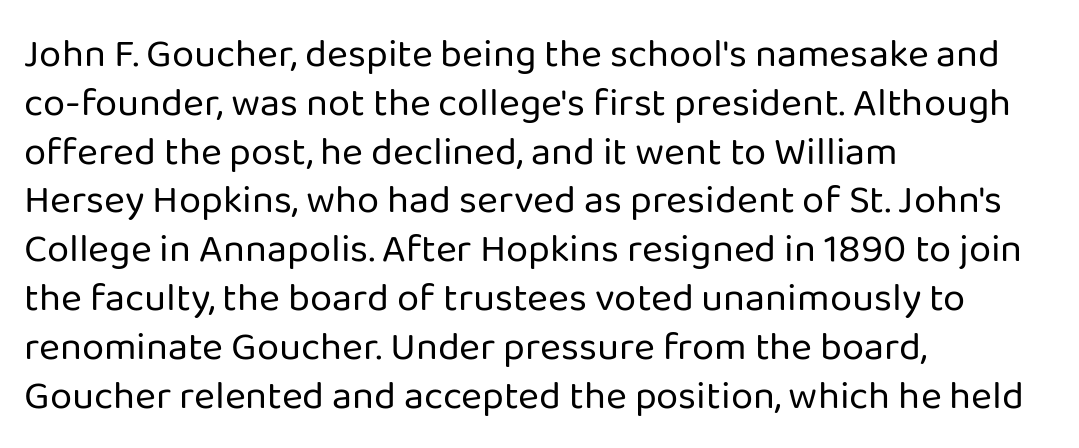
Q: Is the text bold? A: No.
Q: Is the text italic (slanted)? A: No, it is upright.
Q: Is the typeface a serif or a sans-serif typeface? A: Sans-serif.
Q: Is the text underlined? A: No.
Q: How is the paragraph aligned? A: Left-aligned.
Q: Is the spacing between letters normal or unusually wide? A: Normal.
Q: Width (condensed, normal, or wide)? A: Normal.
Q: Stroke contrast? A: Low.
Q: x-height? A: Medium.
Q: Monospaced? A: No.
